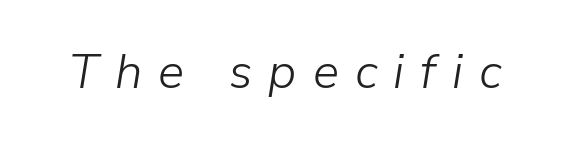
{"italic": "yes", "lean": "right", "slant_degrees": 9, "bold": "no", "weight": "light", "width": "normal", "stroke_contrast": "low", "x_height": "medium", "monospaced": "no", "underline": "no", "letter_spacing": "wide", "letter_spacing_em": 0.33, "glyph_px": 49}
